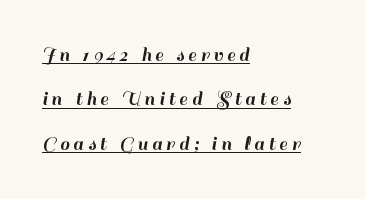
The image shows 21 px text type; set left-aligned, loose line spacing (2.11x), unusually wide letter spacing (+0.2 em), underlined.
